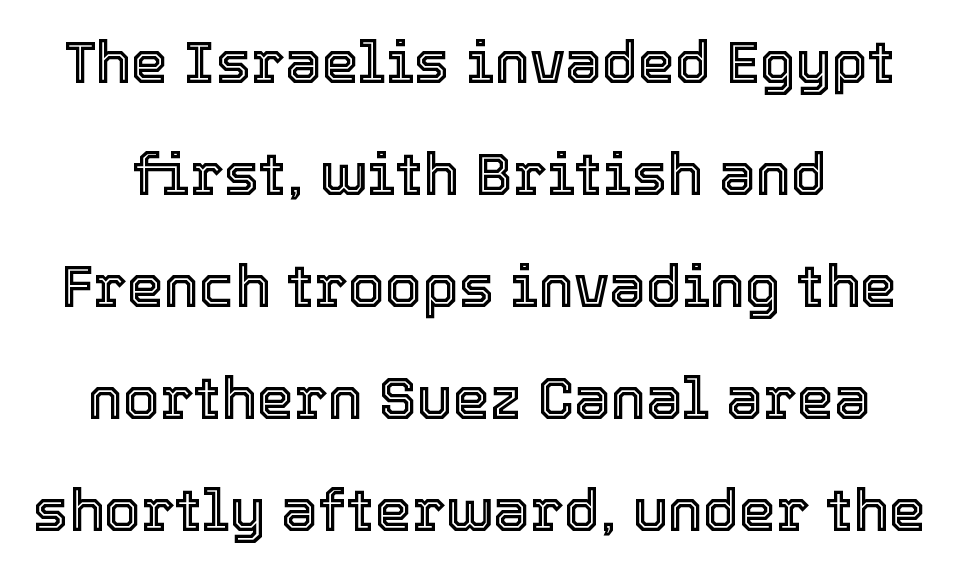
Q: Is the text italic (slanted)? A: No, it is upright.
Q: Is the text underlined? A: No.
Q: Is the spacing between letters normal or unusually wide? A: Normal.
Q: Is the spacing between lines tight, normal or loose? A: Loose.
Q: Width (condensed, normal, or wide)? A: Normal.
Q: x-height? A: Medium.
Q: Monospaced? A: No.
